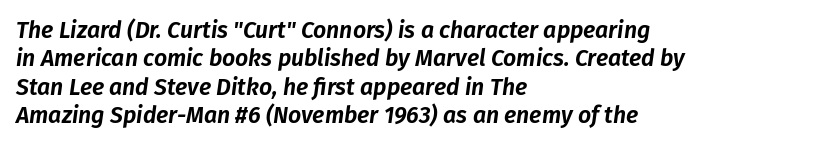
{"italic": "yes", "lean": "right", "slant_degrees": 8, "underline": "no", "align": "left", "line_spacing_ratio": 1.23, "letter_spacing": "normal", "letter_spacing_em": 0.0, "glyph_px": 23}
